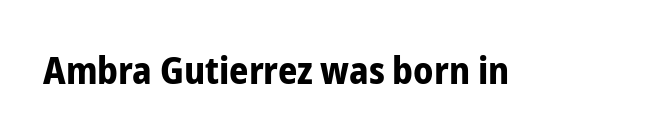
The image shows 38 px bold, condensed sans-serif type, upright; set normal letter spacing, not underlined; low stroke contrast and a medium x-height.
